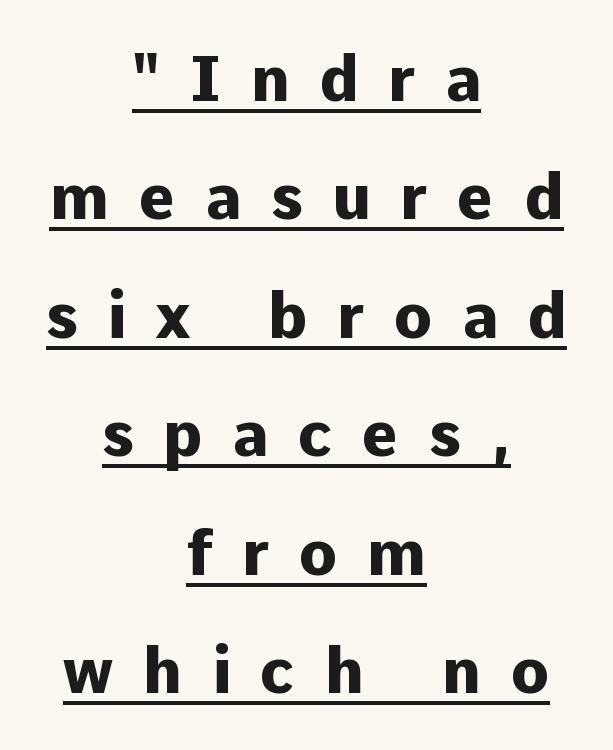
The face used here is proportionally spaced, like ordinary book or web type. No feet cap the strokes, marking this as sans-serif type. Caption: bold face, heavy strokes. Each line of the rendering has a horizontal stroke beneath the glyphs.
